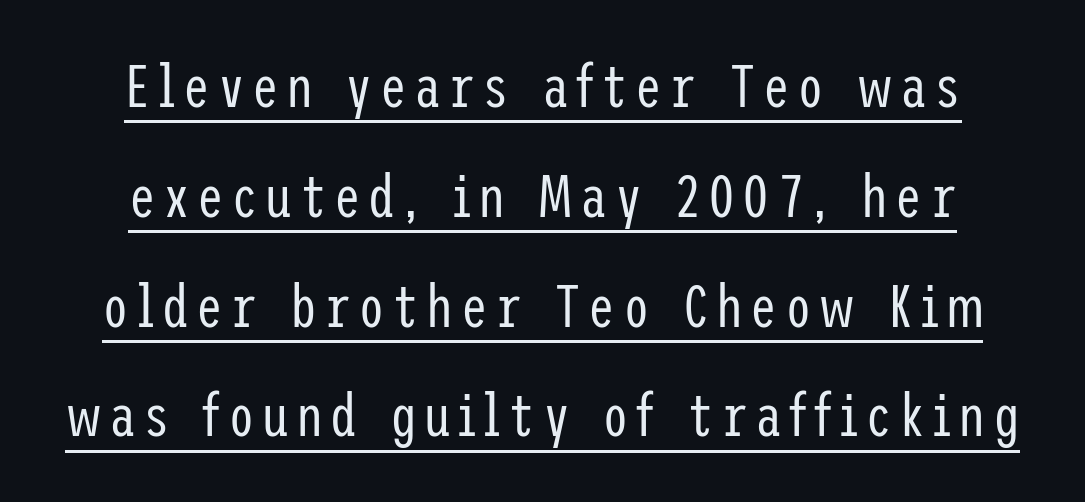
Examine the stroke ends and you'll find no serifs. This rendering features underlined lettering. Heft: none added — not bold. Rendered with straight, roman letterforms.
